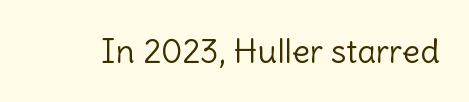
The image shows 33 px light sans-serif type, upright; set normal letter spacing, not underlined; a medium x-height.
